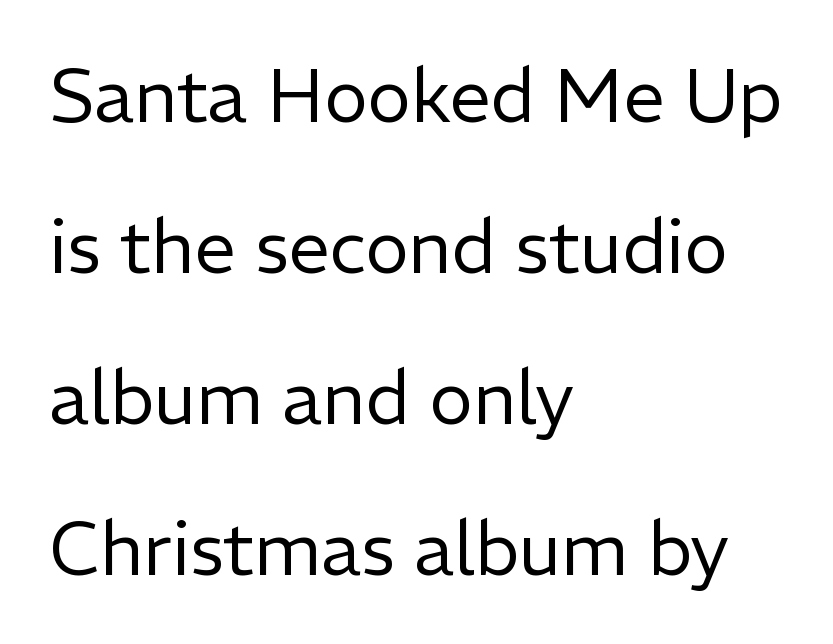
The words here are not underlined. A roman cut, with each character standing at attention. Reading down the block, your eye returns to a fixed left position each line. Do the characters align in a grid? No, the font is proportional. To sum up the face: it is a sans, with no serifs. The space between consecutive lines is lavish.
